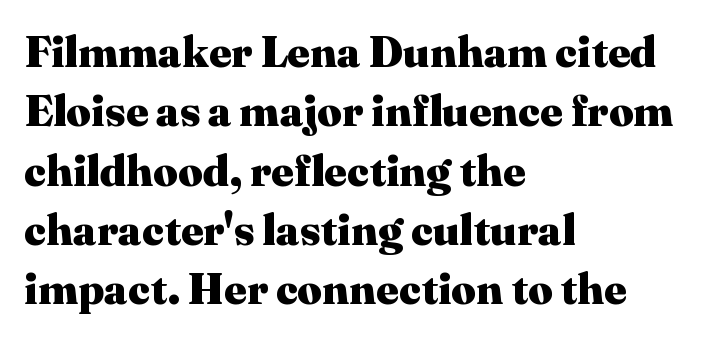
Q: Is the text bold? A: Yes.
Q: Is the text italic (slanted)? A: No, it is upright.
Q: Is the typeface a serif or a sans-serif typeface? A: Serif.
Q: Is the text underlined? A: No.
Q: How is the paragraph aligned? A: Left-aligned.
Q: Is the spacing between letters normal or unusually wide? A: Normal.
Q: Is the spacing between lines tight, normal or loose? A: Normal.
Q: Width (condensed, normal, or wide)? A: Normal.
Q: Stroke contrast? A: Medium.
Q: x-height? A: Medium.
Q: Monospaced? A: No.
